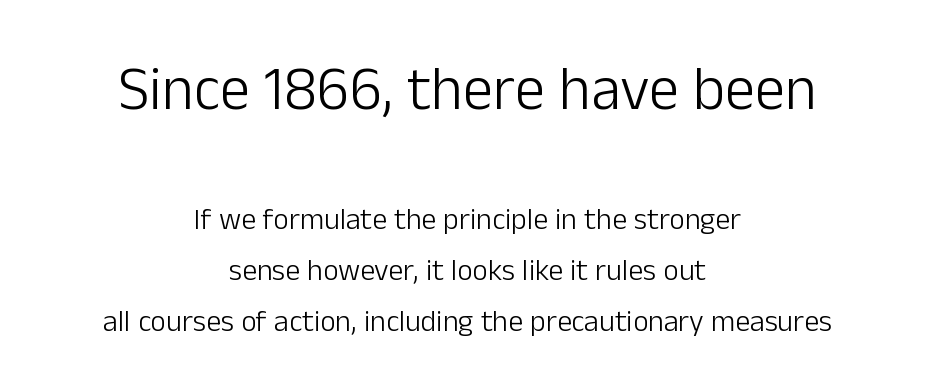
Vertical spacing — default. You could not count columns in this text — the font is proportionally spaced. The rendering positions every line midway between the sides. Check under the words: just untouched page.
